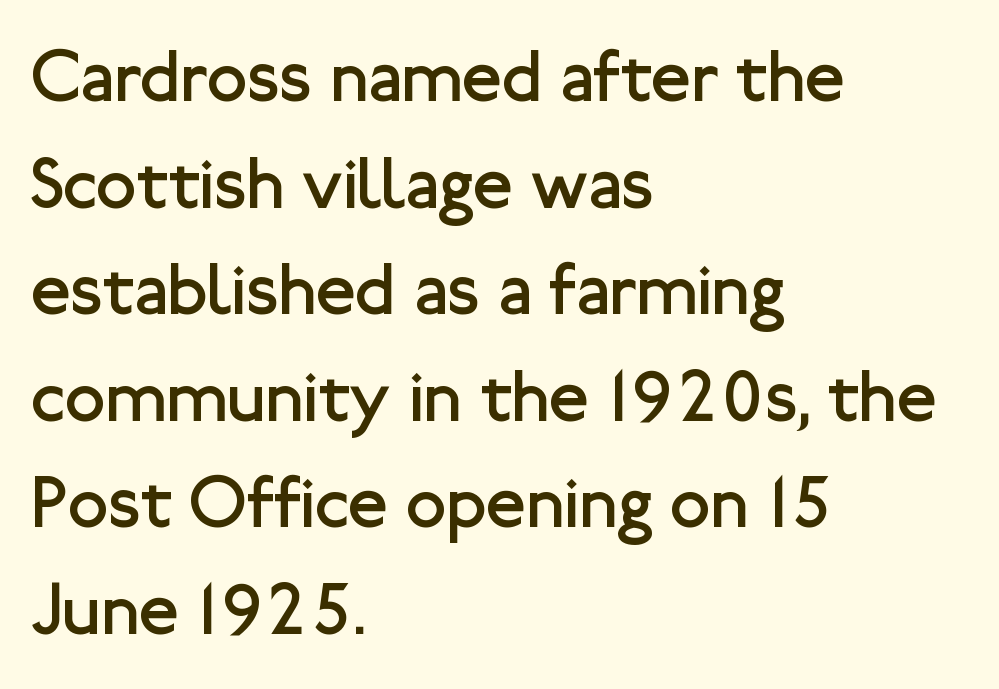
The image shows 73 px regular-weight sans-serif type, upright; set left-aligned, normal line spacing (1.46x), normal letter spacing, not underlined; low stroke contrast and a medium x-height.
